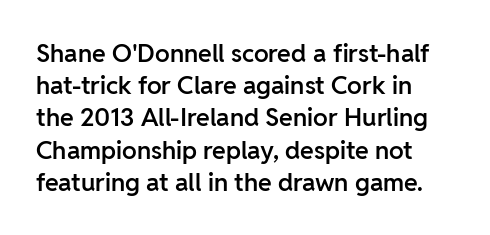
Typesetter's note: demi weight, one step under bold. What's the leading like? Ordinary, nothing unusual. Observe the ordinary spacing: letters are neighbours, not strangers. Anything drawn beneath the words? Only blank space.
